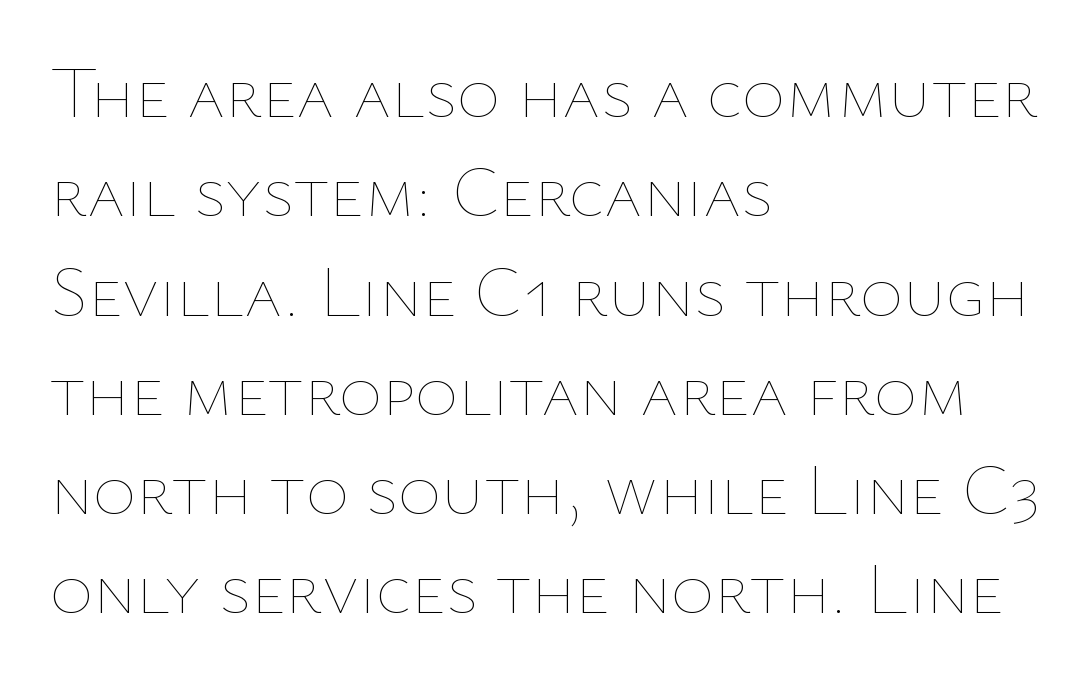
{"italic": "no", "bold": "no", "weight": "thin", "width": "normal", "stroke_contrast": "low", "x_height": "medium", "monospaced": "no", "underline": "no", "align": "left", "line_spacing": "normal", "line_spacing_ratio": 1.36, "letter_spacing": "normal", "letter_spacing_em": 0.0, "glyph_px": 73}
